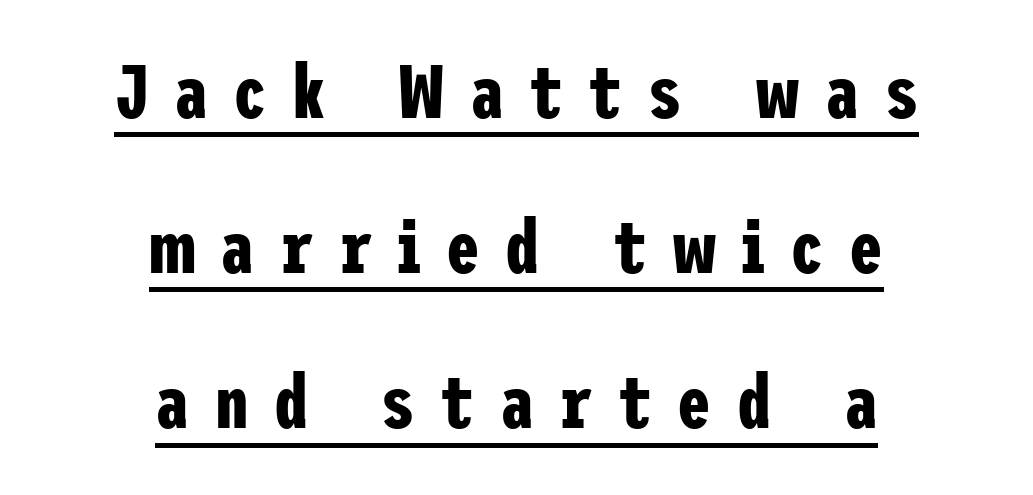
The image shows 75 px bold, condensed sans-serif type, upright; set centered, loose line spacing (2.07x), unusually wide letter spacing (+0.34 em), underlined; low stroke contrast and a medium x-height.
